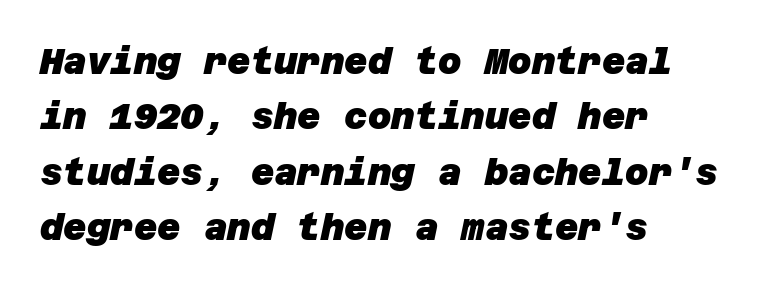
{"serif": "no", "bold": "yes", "weight": "heavy", "width": "normal", "stroke_contrast": "low", "x_height": "large", "underline": "no", "align": "left", "line_spacing": "normal", "line_spacing_ratio": 1.54, "letter_spacing": "normal", "letter_spacing_em": 0.0, "glyph_px": 36}
